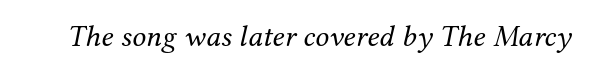
Is this a fixed-width face? No — the glyphs have proportional, varying widths. This rendering features lettering with no underline. The glyphs in this specimen are seriffed. Each word holds together tightly as a unit, with standard inter-letter gaps. Ink coverage per letter is moderate at most. Designer's note — italics engaged.
